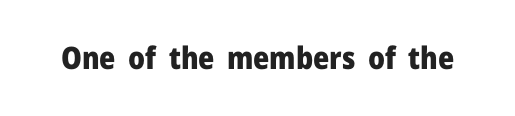
Think of a printed novel: that variable character pitch is what you see here. A roman cut, with each character standing at attention. The designer went with a sans here, leaving each stem footless. Anything drawn beneath the words? Only blank space. Characters follow at the spacing the type designer built in. The passage shown is emphatically bold.
